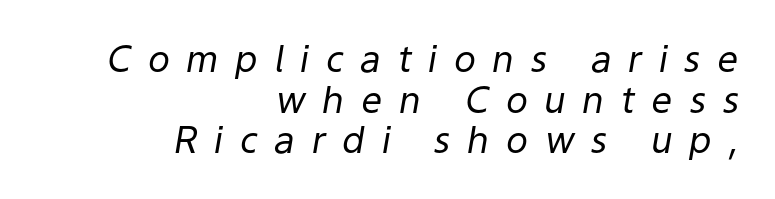
{"italic": "yes", "lean": "right", "slant_degrees": 9, "bold": "no", "weight": "regular", "width": "normal", "stroke_contrast": "low", "x_height": "medium", "monospaced": "no", "underline": "no", "align": "right", "line_spacing": "tight", "line_spacing_ratio": 1.1, "letter_spacing": "wide", "letter_spacing_em": 0.45, "glyph_px": 37}
